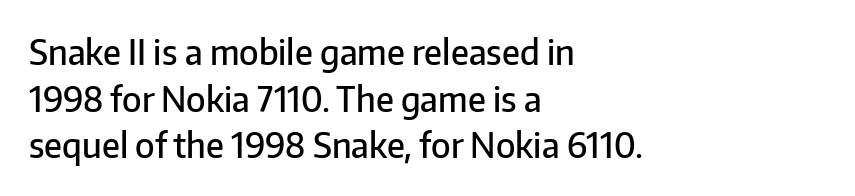
{"serif": "no", "italic": "no", "bold": "semi", "weight": "semibold", "width": "normal", "stroke_contrast": "low", "x_height": "medium", "monospaced": "no", "underline": "no", "align": "left", "line_spacing": "normal", "line_spacing_ratio": 1.37, "letter_spacing": "normal", "letter_spacing_em": 0.0, "glyph_px": 34}
